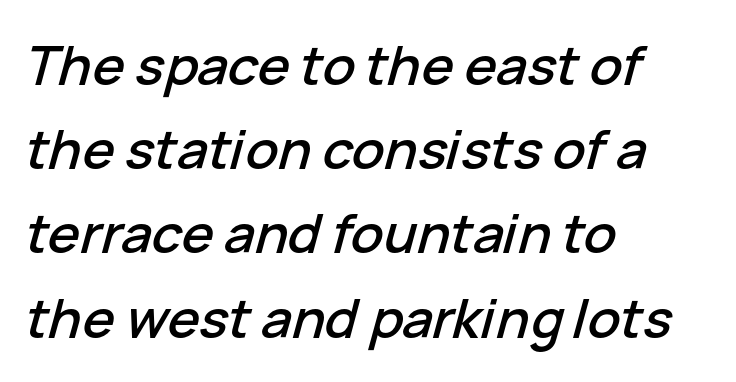
The image shows 54 px text type, italic (leaning right); set left-aligned, normal line spacing (1.56x), normal letter spacing, not underlined; low stroke contrast and a medium x-height.
